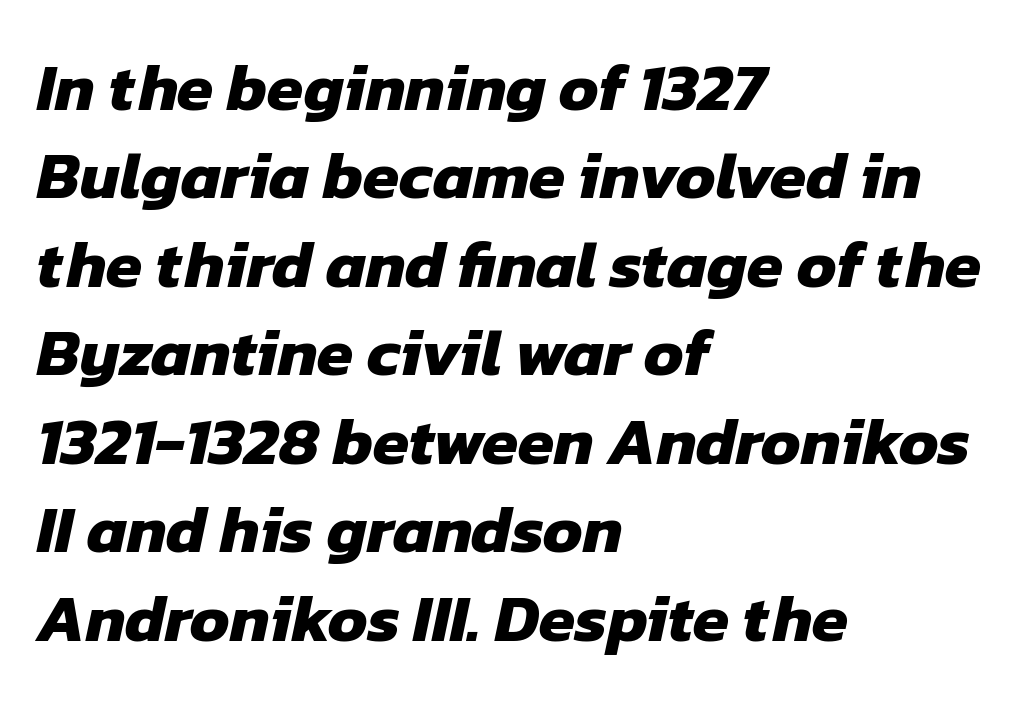
Q: Is the text bold? A: Yes.
Q: Is the typeface a serif or a sans-serif typeface? A: Sans-serif.
Q: Is the text underlined? A: No.
Q: How is the paragraph aligned? A: Left-aligned.
Q: Is the spacing between letters normal or unusually wide? A: Normal.
Q: Is the spacing between lines tight, normal or loose? A: Normal.
Q: Width (condensed, normal, or wide)? A: Normal.
Q: Stroke contrast? A: Low.
Q: x-height? A: Medium.
Q: Monospaced? A: No.
